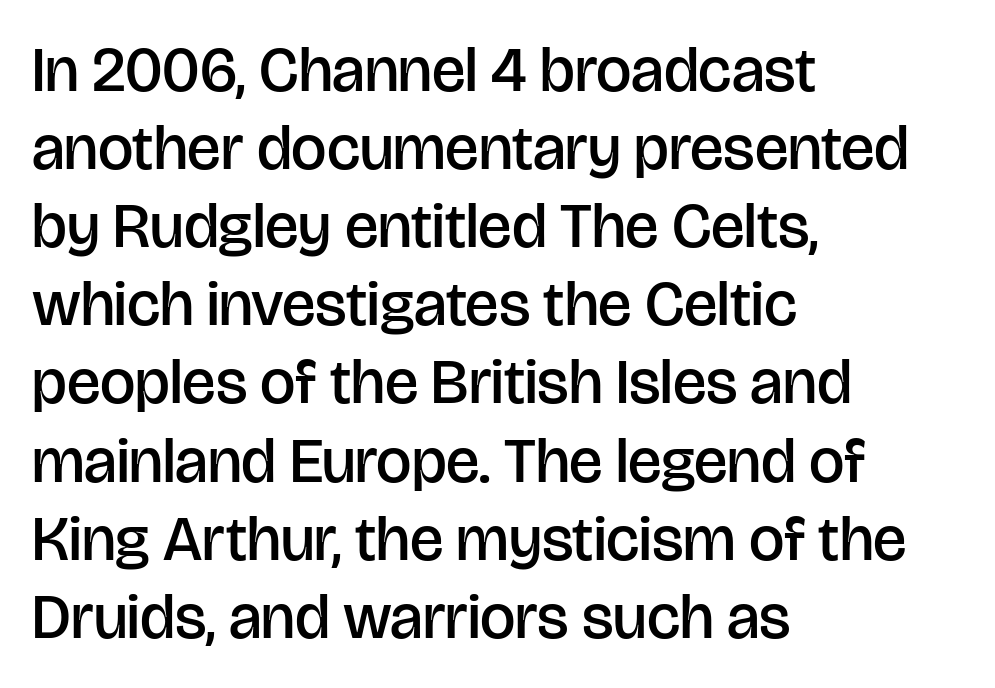
Q: Is the text bold? A: Semi-bold.
Q: Is the text italic (slanted)? A: No, it is upright.
Q: Is the typeface a serif or a sans-serif typeface? A: Sans-serif.
Q: Is the text underlined? A: No.
Q: How is the paragraph aligned? A: Left-aligned.
Q: Is the spacing between letters normal or unusually wide? A: Normal.
Q: Width (condensed, normal, or wide)? A: Normal.
Q: Stroke contrast? A: Low.
Q: x-height? A: Large.
Q: Monospaced? A: No.
